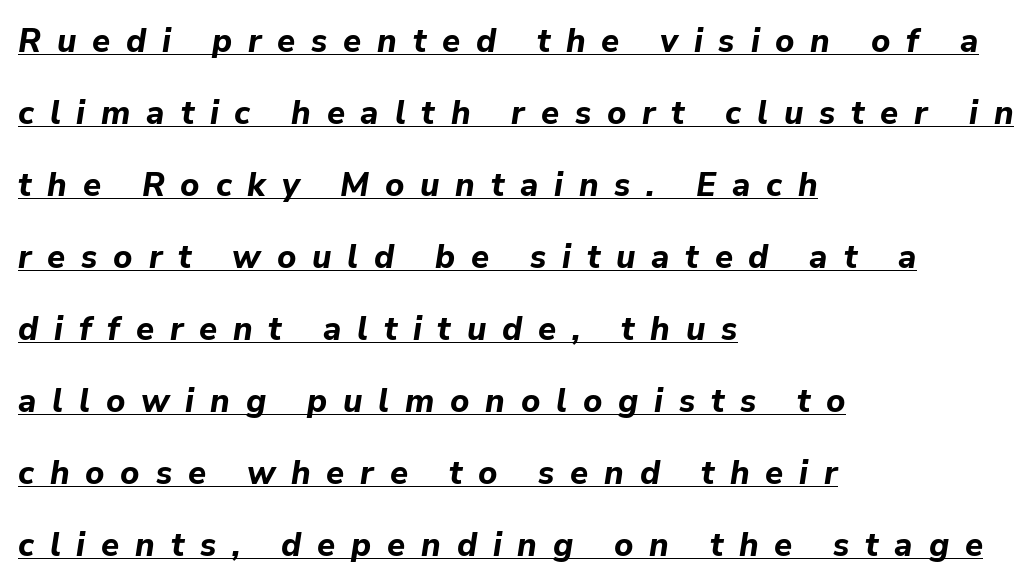
Varying glyph widths throughout — classic text-font behaviour. Would a proofreader flag this as italicized? Yes. The rendering inserts visible extra space after every character. Reading down the block, your eye returns to a fixed left position each line.
